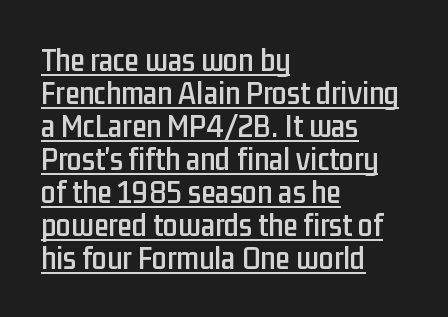
The image shows 33 px condensed sans-serif type, upright; set left-aligned, tight line spacing (1.0x), normal letter spacing, underlined; low stroke contrast and a medium x-height.
